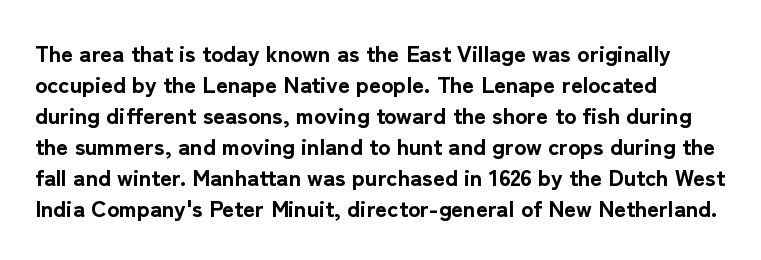
Q: Is the text bold? A: Yes.
Q: Is the text italic (slanted)? A: No, it is upright.
Q: Is the text underlined? A: No.
Q: Is the spacing between letters normal or unusually wide? A: Normal.
Q: Is the spacing between lines tight, normal or loose? A: Normal.
